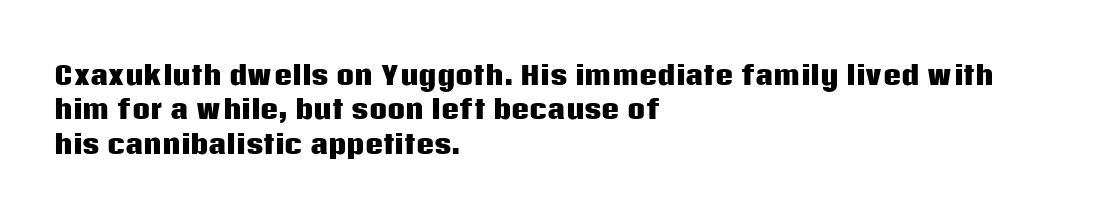
{"italic": "no", "bold": "yes", "underline": "no", "align": "left", "line_spacing": "normal", "line_spacing_ratio": 1.38, "letter_spacing": "normal", "letter_spacing_em": 0.0, "glyph_px": 25}
